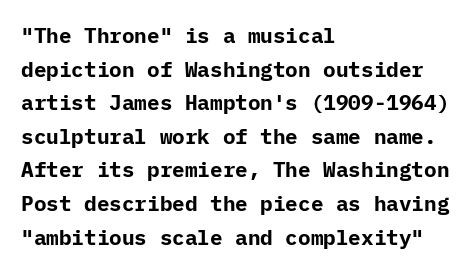
{"italic": "no", "bold": "yes", "underline": "no", "align": "left", "line_spacing": "normal", "line_spacing_ratio": 1.6, "letter_spacing": "normal", "letter_spacing_em": 0.0, "glyph_px": 21}
